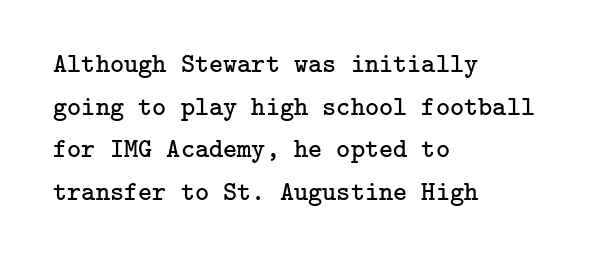
The ragged edge is on the right, which tells us the setting is flush left. Vertical strokes here are truly vertical. Heaviness? Minimal to ordinary, like unemphasized prose. Lines of text with bare space underneath.
